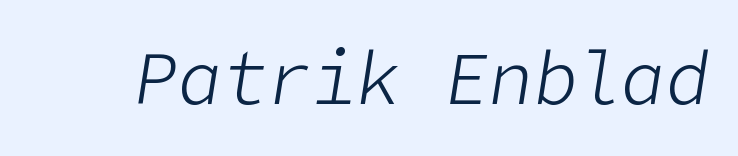
Q: Is the text bold? A: No.
Q: Is the text italic (slanted)? A: Yes, it leans right by about 9 degrees.
Q: Is the text underlined? A: No.
Q: Is the spacing between letters normal or unusually wide? A: Normal.
Q: Width (condensed, normal, or wide)? A: Normal.
Q: Stroke contrast? A: Low.
Q: x-height? A: Medium.
